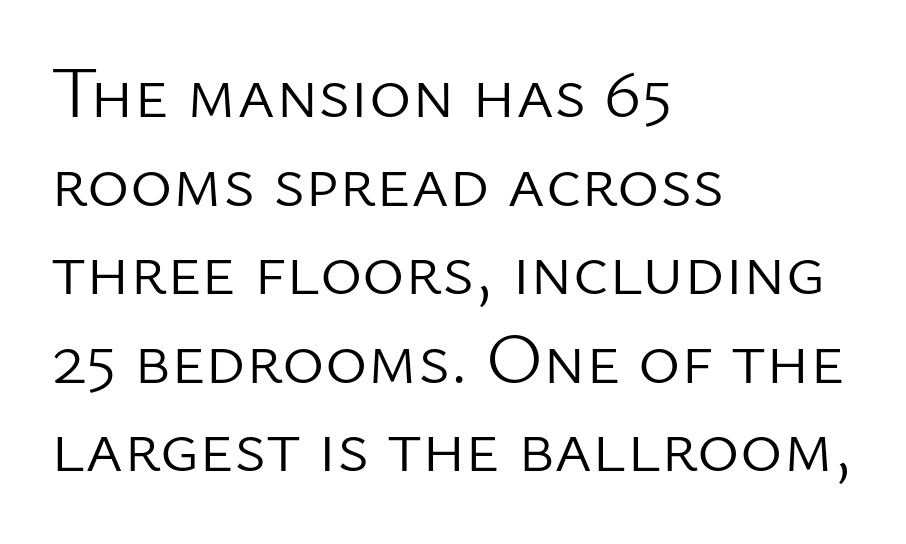
{"serif": "no", "italic": "no", "bold": "no", "weight": "light", "width": "normal", "stroke_contrast": "low", "x_height": "medium", "monospaced": "no", "underline": "no", "align": "left", "line_spacing_ratio": 1.23, "letter_spacing": "normal", "letter_spacing_em": 0.0, "glyph_px": 72}
